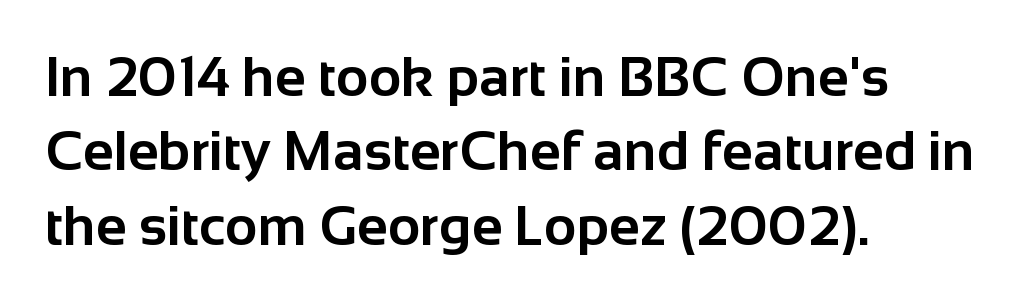
Q: Is the text bold? A: Yes.
Q: Is the text italic (slanted)? A: No, it is upright.
Q: Is the typeface a serif or a sans-serif typeface? A: Sans-serif.
Q: Is the text underlined? A: No.
Q: How is the paragraph aligned? A: Left-aligned.
Q: Is the spacing between letters normal or unusually wide? A: Normal.
Q: Is the spacing between lines tight, normal or loose? A: Normal.
Q: Width (condensed, normal, or wide)? A: Normal.
Q: Stroke contrast? A: Low.
Q: x-height? A: Medium.
Q: Monospaced? A: No.
